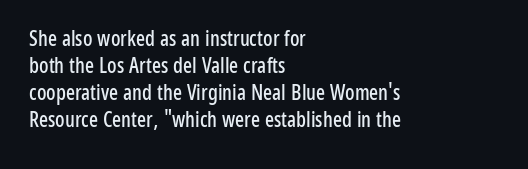
Q: Is the text italic (slanted)? A: No, it is upright.
Q: Is the text underlined? A: No.
Q: How is the paragraph aligned? A: Left-aligned.
Q: Is the spacing between letters normal or unusually wide? A: Normal.
Q: Is the spacing between lines tight, normal or loose? A: Normal.
